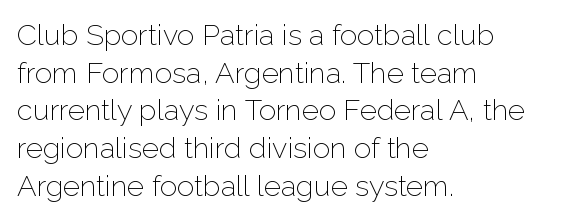
Q: Is the text bold? A: No.
Q: Is the text italic (slanted)? A: No, it is upright.
Q: Is the typeface a serif or a sans-serif typeface? A: Sans-serif.
Q: Is the text underlined? A: No.
Q: How is the paragraph aligned? A: Left-aligned.
Q: Is the spacing between letters normal or unusually wide? A: Normal.
Q: Is the spacing between lines tight, normal or loose? A: Normal.
Q: Width (condensed, normal, or wide)? A: Normal.
Q: Stroke contrast? A: Low.
Q: x-height? A: Medium.
Q: Monospaced? A: No.
